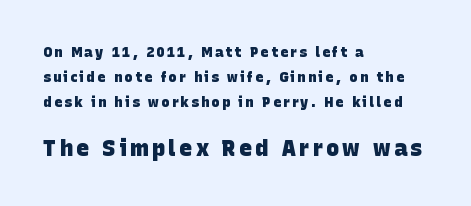
Q: Is the text bold? A: Yes.
Q: Is the text underlined? A: No.
Q: How is the paragraph aligned? A: Left-aligned.
Q: Which block of text is set in a larger size, the first (top) or the second (bottom)? A: The second (bottom) one.
